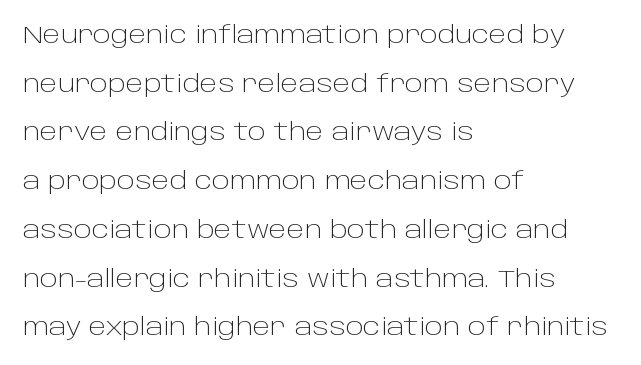
The image shows 24 px text type, upright; set left-aligned, loose line spacing (2.03x), normal letter spacing, not underlined.
